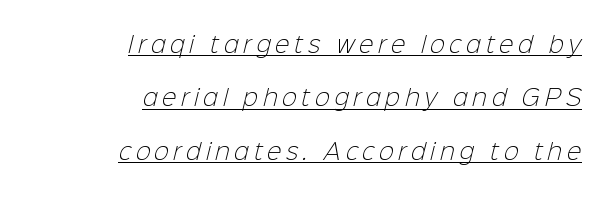
Q: Is the text bold? A: No.
Q: Is the text underlined? A: Yes.
Q: How is the paragraph aligned? A: Right-aligned.
Q: Is the spacing between letters normal or unusually wide? A: Unusually wide.
Q: Is the spacing between lines tight, normal or loose? A: Loose.
